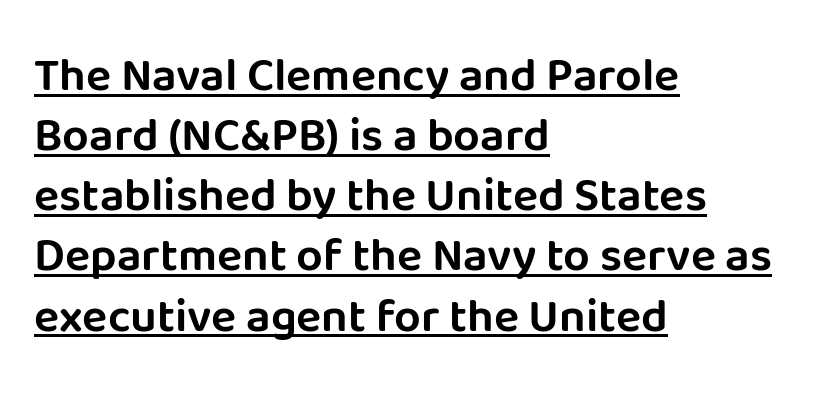
The image shows 47 px sans-serif type, upright; set left-aligned, normal line spacing (1.28x), normal letter spacing, underlined; low stroke contrast and a large x-height.
